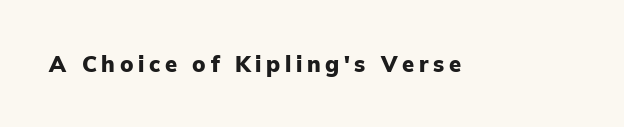
The image shows 22 px bold type, upright; set unusually wide letter spacing (+0.21 em), not underlined.
